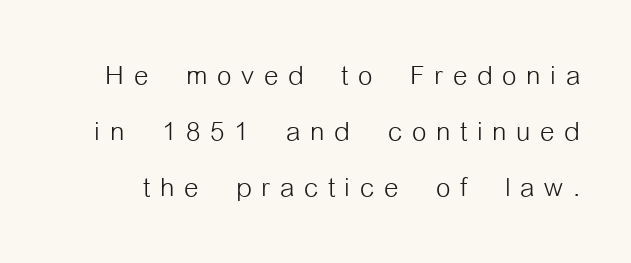
The image shows 37 px light, condensed sans-serif type, upright; set normal line spacing (1.52x), unusually wide letter spacing (+0.26 em), not underlined; low stroke contrast and a medium x-height.
